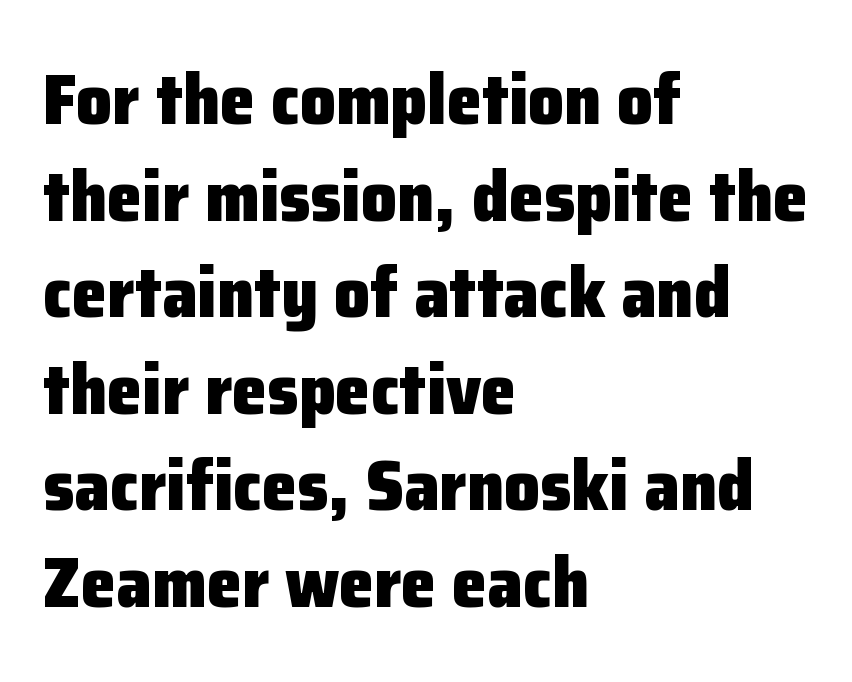
The image shows 71 px heavy sans-serif type, upright; set left-aligned, normal line spacing (1.36x), normal letter spacing, not underlined; low stroke contrast and a medium x-height.
